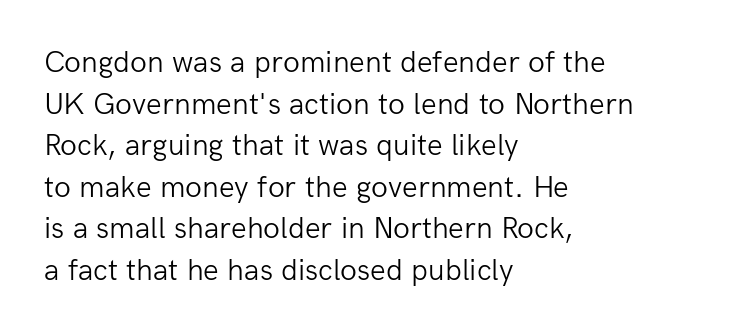
Q: Is the text bold? A: No.
Q: Is the text italic (slanted)? A: No, it is upright.
Q: Is the typeface a serif or a sans-serif typeface? A: Sans-serif.
Q: Is the text underlined? A: No.
Q: How is the paragraph aligned? A: Left-aligned.
Q: Is the spacing between letters normal or unusually wide? A: Normal.
Q: Is the spacing between lines tight, normal or loose? A: Normal.
Q: Width (condensed, normal, or wide)? A: Normal.
Q: Stroke contrast? A: Low.
Q: x-height? A: Medium.
Q: Monospaced? A: No.
